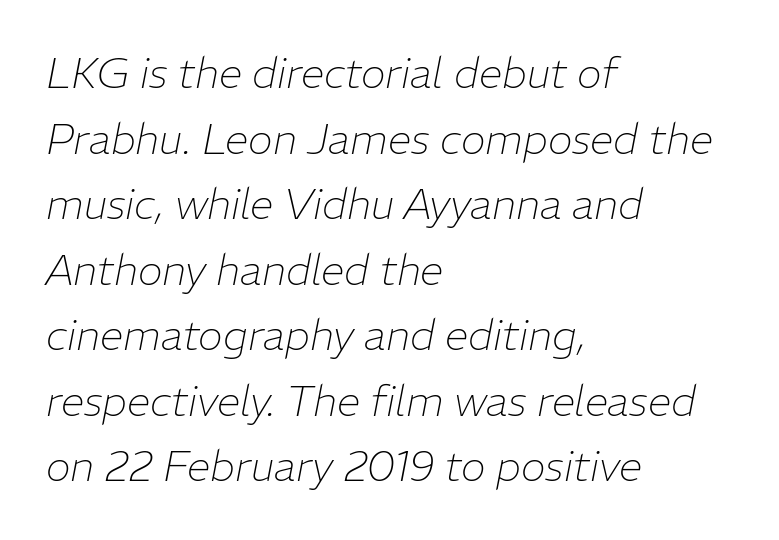
Looks like regular typesetting: each glyph gets only the width it needs. Unmarked baselines from the first word to the last. If you drew a ruler down the left edge, every line would touch it. The text carries the slant typical of an italic or oblique font. Regular leading.
